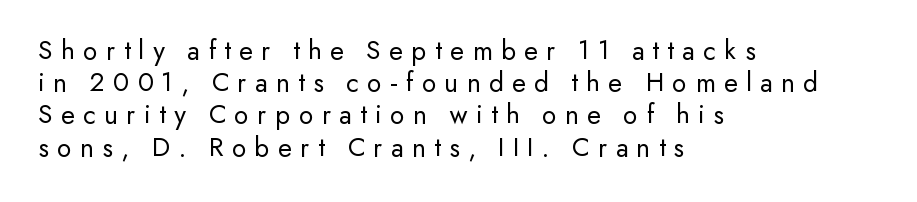
Q: Is the text bold? A: No.
Q: Is the text italic (slanted)? A: No, it is upright.
Q: Is the typeface a serif or a sans-serif typeface? A: Sans-serif.
Q: Is the text underlined? A: No.
Q: How is the paragraph aligned? A: Left-aligned.
Q: Is the spacing between letters normal or unusually wide? A: Unusually wide.
Q: Is the spacing between lines tight, normal or loose? A: Tight.
Q: Width (condensed, normal, or wide)? A: Normal.
Q: Stroke contrast? A: Low.
Q: x-height? A: Small.
Q: Monospaced? A: No.
